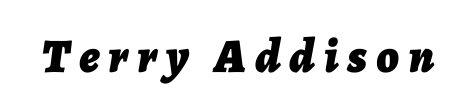
Q: Is the text bold? A: Yes.
Q: Is the text italic (slanted)? A: Yes, it leans right by about 7 degrees.
Q: Is the text underlined? A: No.
Q: Width (condensed, normal, or wide)? A: Normal.
Q: Stroke contrast? A: Low.
Q: x-height? A: Medium.
Q: Monospaced? A: No.
